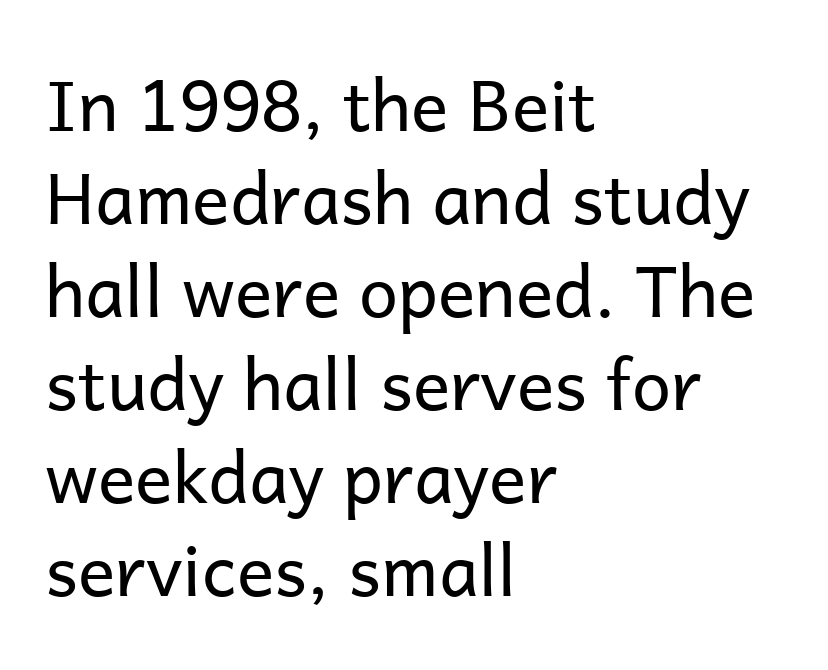
Q: Is the text bold? A: No.
Q: Is the text italic (slanted)? A: No, it is upright.
Q: Is the typeface a serif or a sans-serif typeface? A: Sans-serif.
Q: Is the text underlined? A: No.
Q: How is the paragraph aligned? A: Left-aligned.
Q: Is the spacing between letters normal or unusually wide? A: Normal.
Q: Is the spacing between lines tight, normal or loose? A: Normal.
Q: Width (condensed, normal, or wide)? A: Normal.
Q: Stroke contrast? A: Low.
Q: x-height? A: Medium.
Q: Monospaced? A: No.
